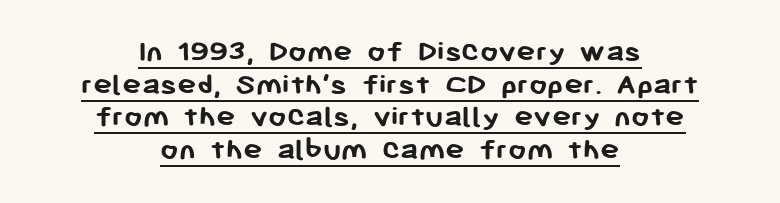
The image shows 32 px semibold sans-serif type, upright; set centered, tight line spacing (1.02x), normal letter spacing, underlined; low stroke contrast and a medium x-height.
